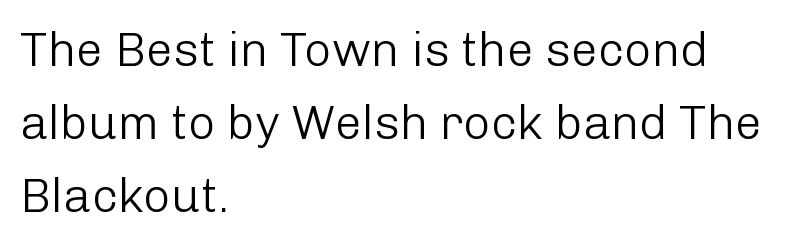
The image shows 48 px light sans-serif type, upright; set left-aligned, normal line spacing (1.52x), normal letter spacing, not underlined; low stroke contrast and a medium x-height.
